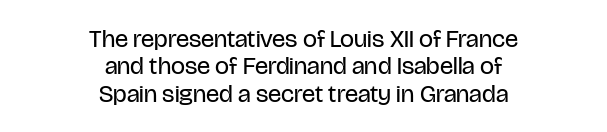
The image shows 25 px text type, upright; set centered, tight line spacing (1.1x), normal letter spacing, not underlined.
